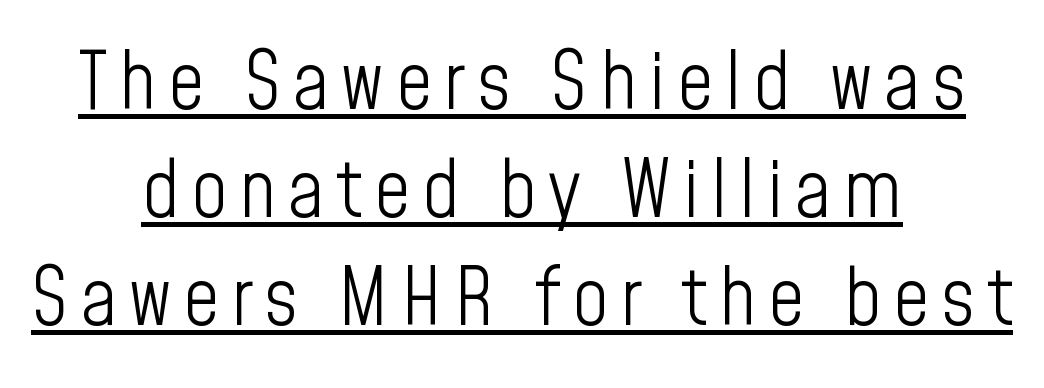
The image shows 79 px light, condensed sans-serif type, upright; set centered, normal line spacing (1.37x), underlined; low stroke contrast and a medium x-height.
